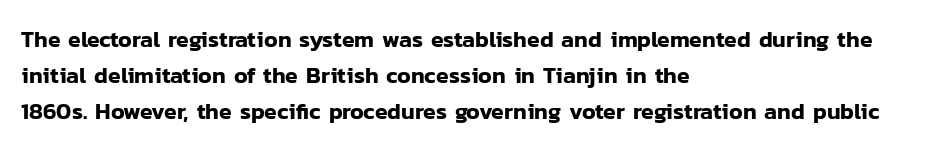
Q: Is the text italic (slanted)? A: No, it is upright.
Q: Is the text underlined? A: No.
Q: How is the paragraph aligned? A: Left-aligned.
Q: Is the spacing between letters normal or unusually wide? A: Normal.
Q: Is the spacing between lines tight, normal or loose? A: Normal.
